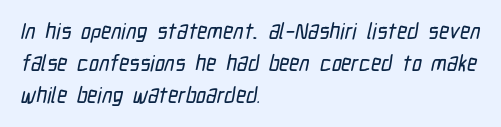
Q: Is the text underlined? A: No.
Q: How is the paragraph aligned? A: Left-aligned.
Q: Is the spacing between letters normal or unusually wide? A: Normal.
Q: Is the spacing between lines tight, normal or loose? A: Normal.
